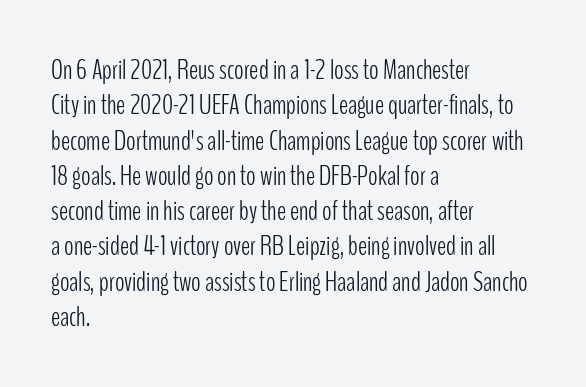
{"serif": "no", "italic": "no", "bold": "no", "weight": "light", "width": "condensed", "stroke_contrast": "low", "x_height": "medium", "monospaced": "no", "underline": "no", "align": "left", "line_spacing": "normal", "line_spacing_ratio": 1.26, "letter_spacing": "normal", "letter_spacing_em": 0.0, "glyph_px": 28}
